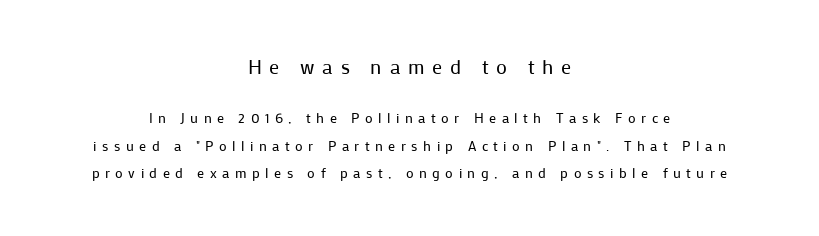
The image shows 20 px text type, upright; set centered, loose line spacing (1.96x), unusually wide letter spacing (+0.39 em), not underlined; the first (top) block is 1.43x larger.
